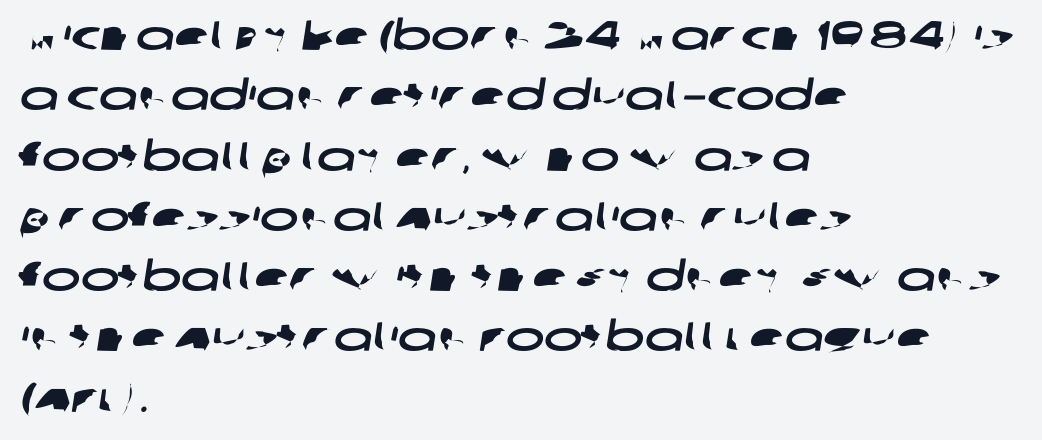
Q: Is the typeface a serif or a sans-serif typeface? A: Sans-serif.
Q: Is the text underlined? A: No.
Q: How is the paragraph aligned? A: Left-aligned.
Q: Is the spacing between letters normal or unusually wide? A: Normal.
Q: Is the spacing between lines tight, normal or loose? A: Normal.
Q: Width (condensed, normal, or wide)? A: Wide.
Q: Stroke contrast? A: Low.
Q: x-height? A: Large.
Q: Monospaced? A: No.
